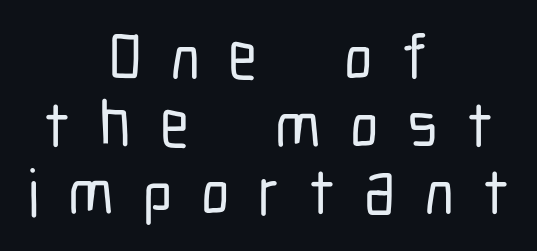
The image shows 65 px condensed sans-serif type, upright; set centered, tight line spacing (1.04x), unusually wide letter spacing (+0.44 em), not underlined; low stroke contrast and a medium x-height.
